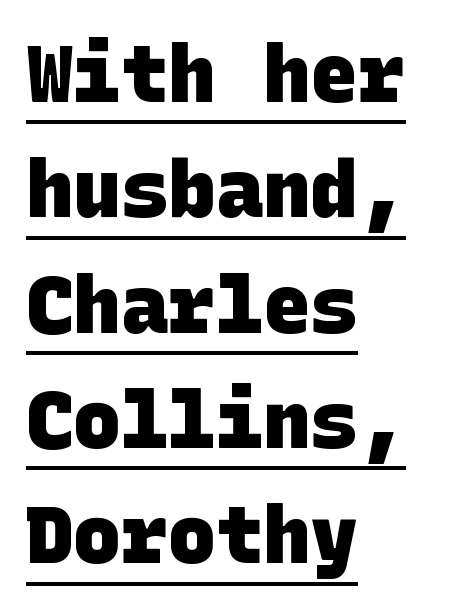
Horizontally, the lines are justified to the leading edge only. Leading matches the norm, producing a regular column. Heavy-handed strokes throughout: this text is bold. Like a heading marked for emphasis, these lines bear an underscore. Glyph-to-glyph distance matches everyday printed text. Grotesque or geometric, the face here clearly has no serifs.
